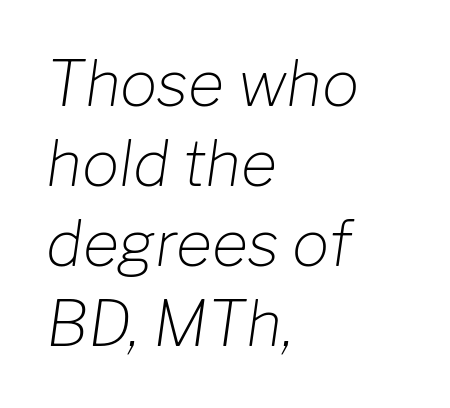
{"italic": "yes", "lean": "right", "slant_degrees": 8, "bold": "no", "weight": "light", "width": "normal", "stroke_contrast": "low", "x_height": "medium", "monospaced": "no", "underline": "no", "align": "left", "line_spacing": "normal", "line_spacing_ratio": 1.29, "letter_spacing": "normal", "letter_spacing_em": 0.0, "glyph_px": 62}
